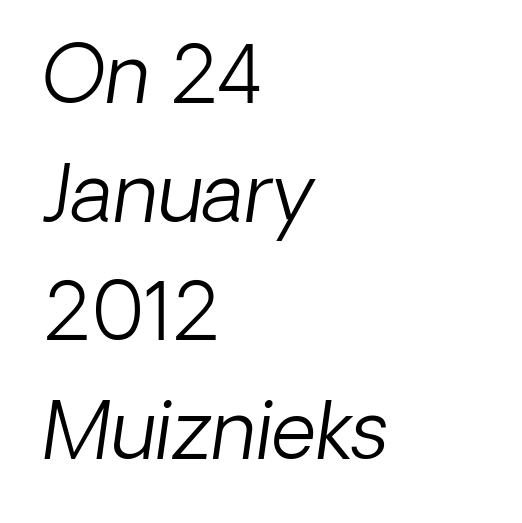
{"italic": "yes", "lean": "right", "slant_degrees": 8, "bold": "no", "weight": "light", "width": "normal", "stroke_contrast": "low", "x_height": "medium", "monospaced": "no", "underline": "no", "align": "left", "line_spacing": "normal", "line_spacing_ratio": 1.52, "letter_spacing": "normal", "letter_spacing_em": 0.0, "glyph_px": 78}
